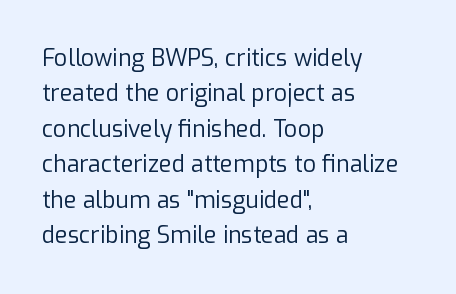
{"italic": "no", "bold": "no", "underline": "no", "align": "left", "line_spacing": "normal", "line_spacing_ratio": 1.54, "letter_spacing": "normal", "letter_spacing_em": 0.0, "glyph_px": 23}
